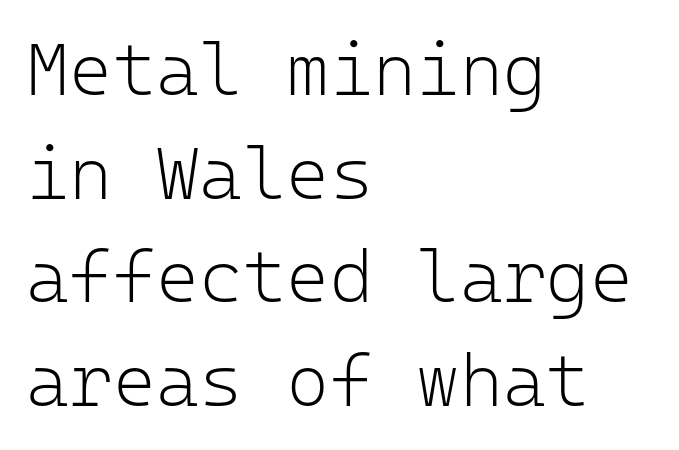
Here the designer chose a console-style face with uniform glyph widths. The letters sit at their default tracking, neither squeezed nor spread. Ascenders rise straight up at ninety degrees. No heavy texture on the line: the type isn't bold.
